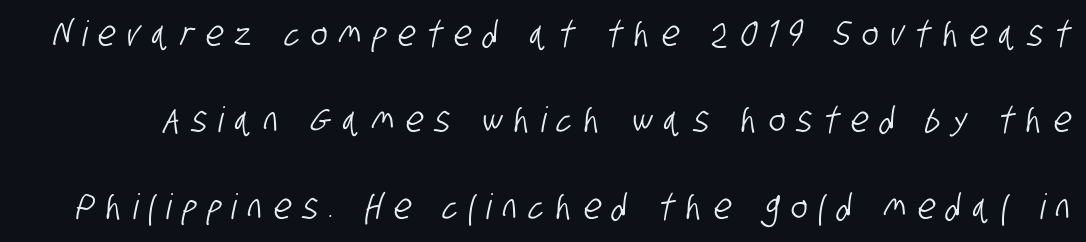
The passage shown stacks its lines with a broad gap. The letters advance in unequal steps, a hallmark of proportional type. This rendering employs a face without finishing strokes, i.e., a sans-serif. The foot of each line stays bare and open. The passage shown has open, widely tracked lettering throughout.
